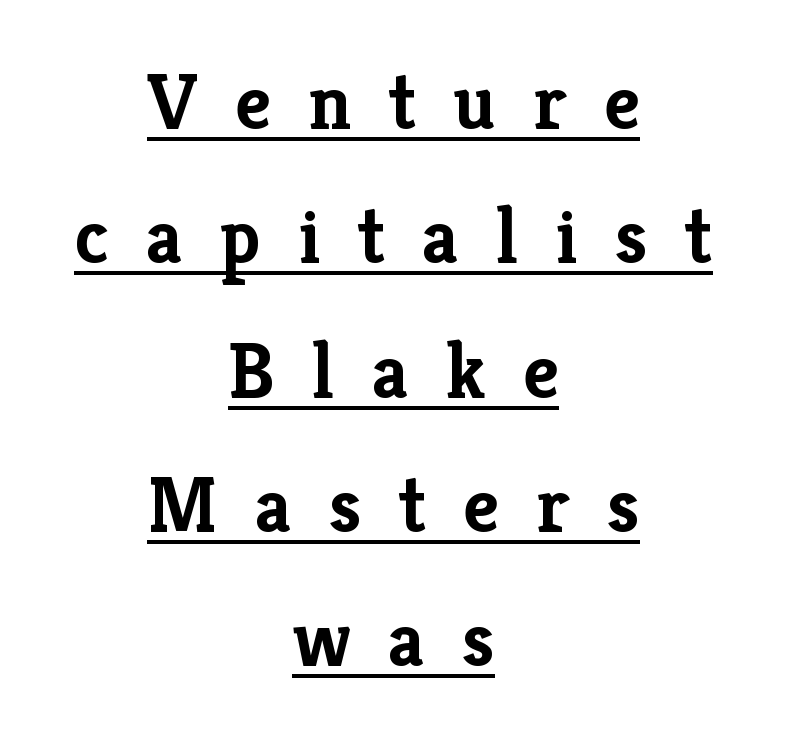
{"serif": "yes", "italic": "no", "bold": "yes", "weight": "semibold", "width": "normal", "stroke_contrast": "low", "x_height": "medium", "monospaced": "no", "underline": "yes", "align": "center", "line_spacing": "normal", "line_spacing_ratio": 1.7, "letter_spacing": "wide", "letter_spacing_em": 0.47, "glyph_px": 79}
